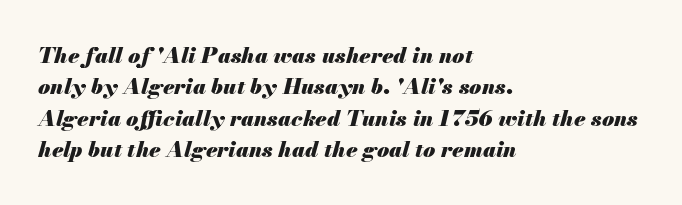
The image shows 22 px bold type, italic (leaning right); set left-aligned, normal line spacing (1.43x), normal letter spacing, not underlined.
